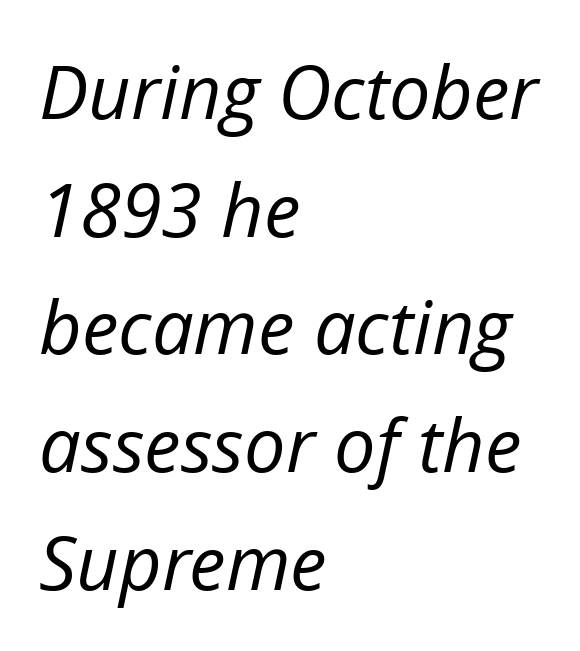
{"italic": "yes", "lean": "right", "slant_degrees": 12, "bold": "no", "weight": "regular", "width": "normal", "stroke_contrast": "low", "x_height": "medium", "monospaced": "no", "underline": "no", "align": "left", "line_spacing": "normal", "line_spacing_ratio": 1.59, "letter_spacing": "normal", "letter_spacing_em": 0.0, "glyph_px": 74}
